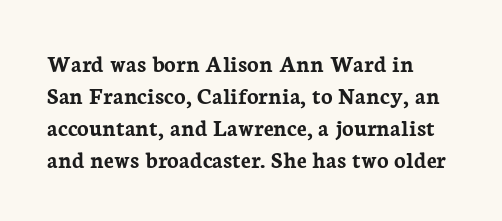
Q: Is the text bold? A: Yes.
Q: Is the text italic (slanted)? A: No, it is upright.
Q: Is the text underlined? A: No.
Q: How is the paragraph aligned? A: Left-aligned.
Q: Is the spacing between letters normal or unusually wide? A: Normal.
Q: Is the spacing between lines tight, normal or loose? A: Normal.
